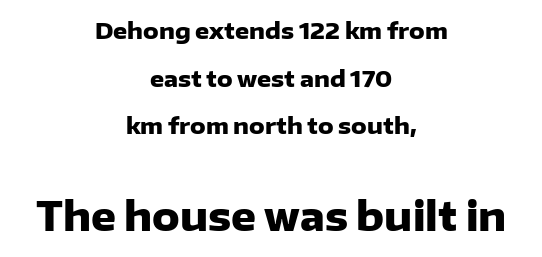
The image shows 39 px heavy sans-serif type, upright; set centered, loose line spacing (2.17x), normal letter spacing, not underlined; the second (bottom) block is 1.77x larger; low stroke contrast and a medium x-height.
